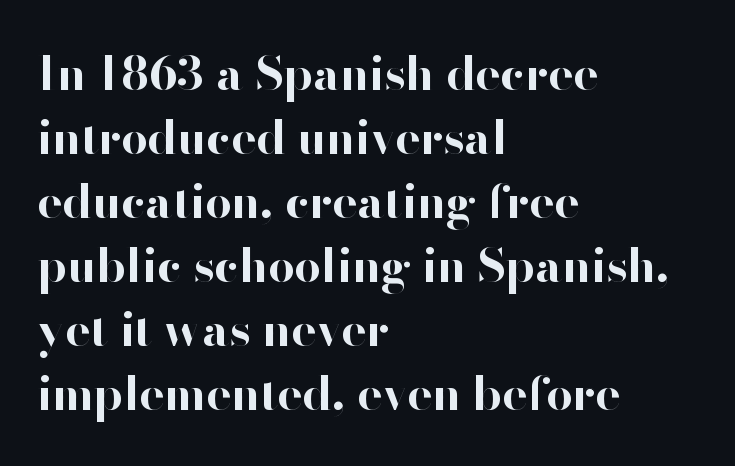
The image shows 47 px bold sans-serif type, upright; set left-aligned, normal line spacing (1.36x), normal letter spacing, not underlined; high stroke contrast and a small x-height.
